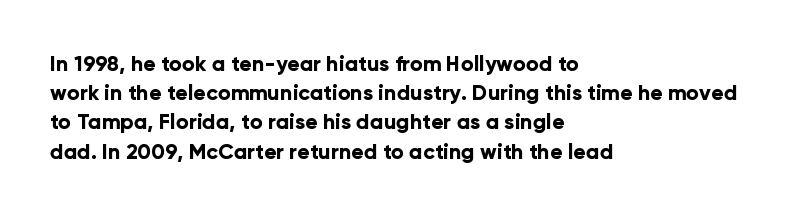
The image shows 21 px bold type, upright; set left-aligned, normal line spacing (1.39x), normal letter spacing, not underlined.
